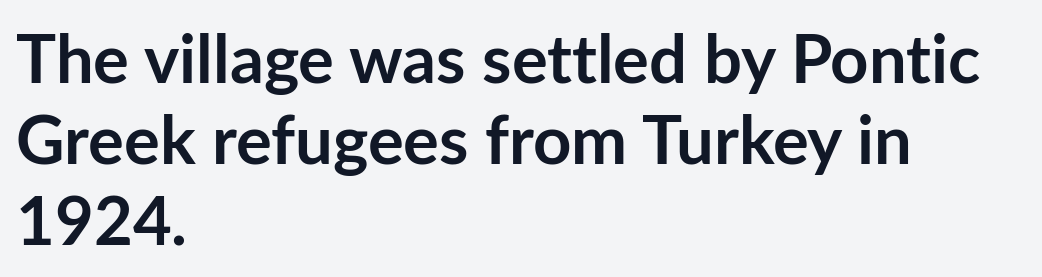
The image shows 67 px semibold sans-serif type, upright; set left-aligned, line spacing 1.21x, normal letter spacing, not underlined; low stroke contrast and a medium x-height.
